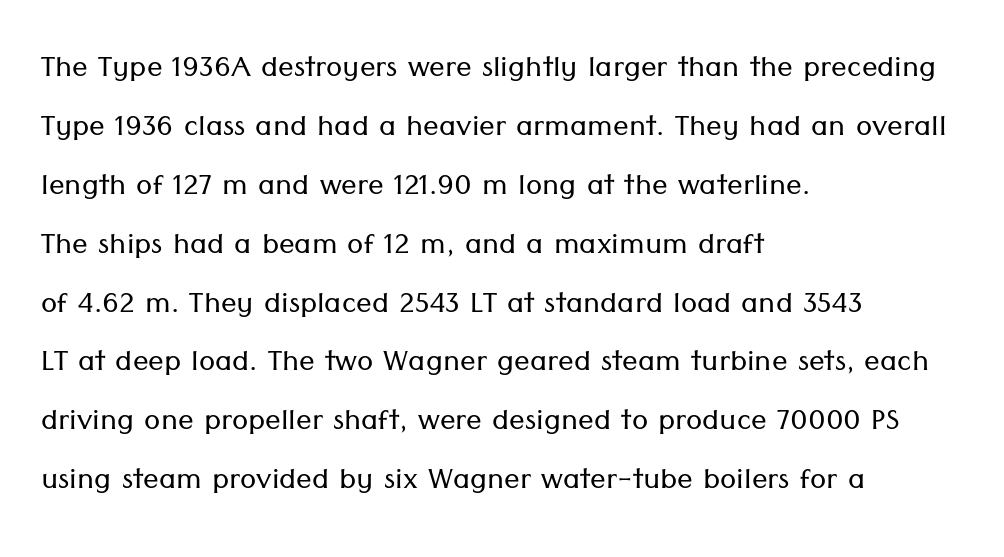
Does the copy run flush right? No — it runs flush left. Each row of text sits above clean, open space. Stems here are at most as thick as an everyday book face. Words appear dense and cohesive because spacing is normal.
